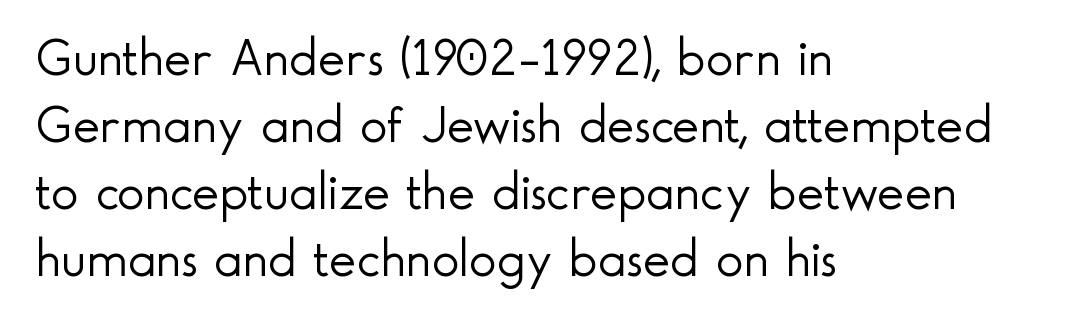
Quick note: underline off. The vertical gap from one line to the next is medium. Every stem runs plumb, perpendicular to the baseline. The line texture is even and compact thanks to regular tracking. The passage shown is typed in a proportional face where columns would drift. Stroke terminals: plain, sans-serif.
